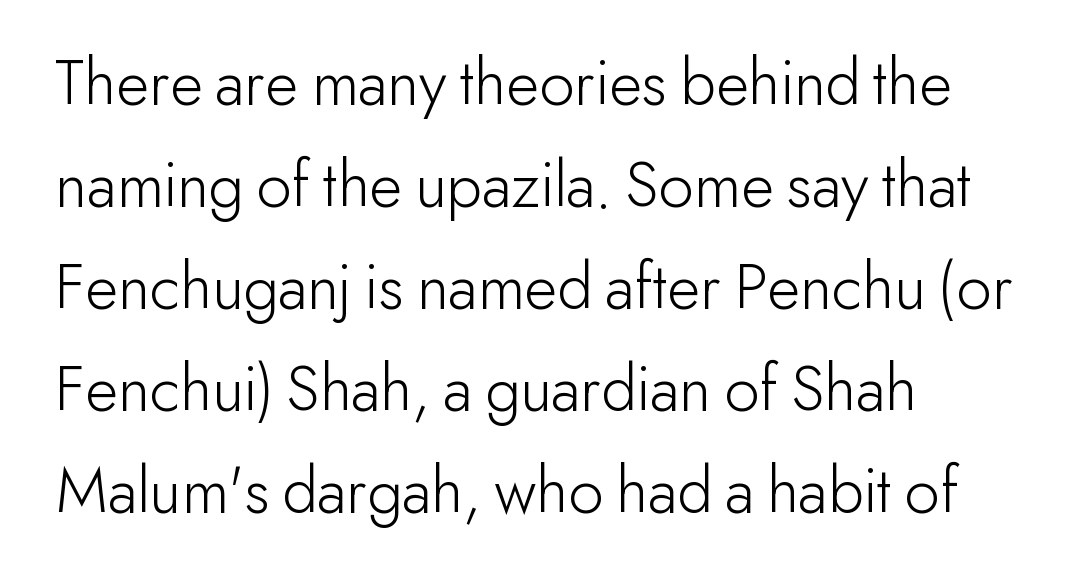
The image shows 68 px light sans-serif type, upright; set left-aligned, normal line spacing (1.5x), normal letter spacing, not underlined; low stroke contrast and a small x-height.
